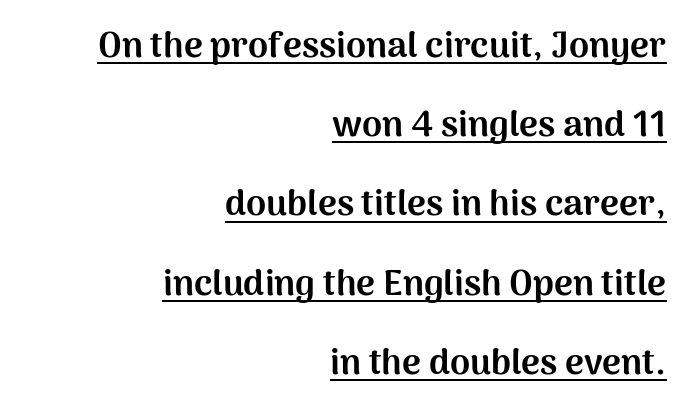
The image shows 36 px bold sans-serif type, upright; set right-aligned, loose line spacing (2.2x), normal letter spacing, underlined; medium stroke contrast and a medium x-height.
